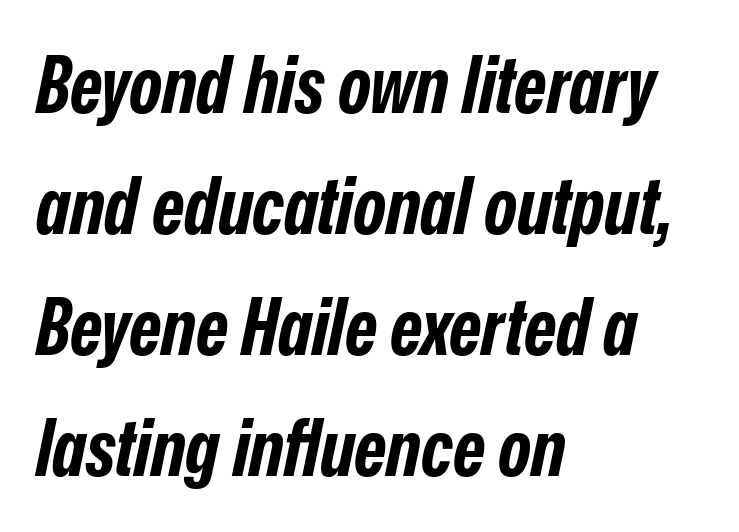
{"italic": "yes", "lean": "right", "slant_degrees": 12, "bold": "yes", "weight": "bold", "width": "condensed", "stroke_contrast": "low", "x_height": "medium", "monospaced": "no", "underline": "no", "align": "left", "line_spacing": "normal", "line_spacing_ratio": 1.55, "letter_spacing": "normal", "letter_spacing_em": 0.0, "glyph_px": 78}
